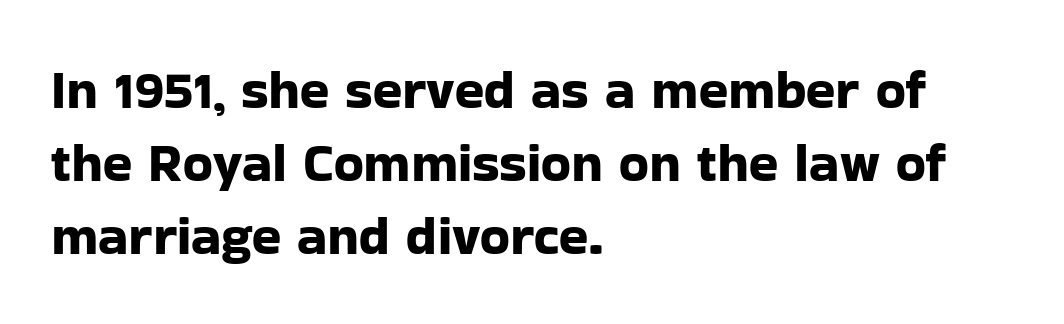
Q: Is the text italic (slanted)? A: No, it is upright.
Q: Is the typeface a serif or a sans-serif typeface? A: Sans-serif.
Q: Is the text underlined? A: No.
Q: How is the paragraph aligned? A: Left-aligned.
Q: Is the spacing between letters normal or unusually wide? A: Normal.
Q: Is the spacing between lines tight, normal or loose? A: Normal.
Q: Width (condensed, normal, or wide)? A: Normal.
Q: Stroke contrast? A: Low.
Q: x-height? A: Medium.
Q: Monospaced? A: No.
